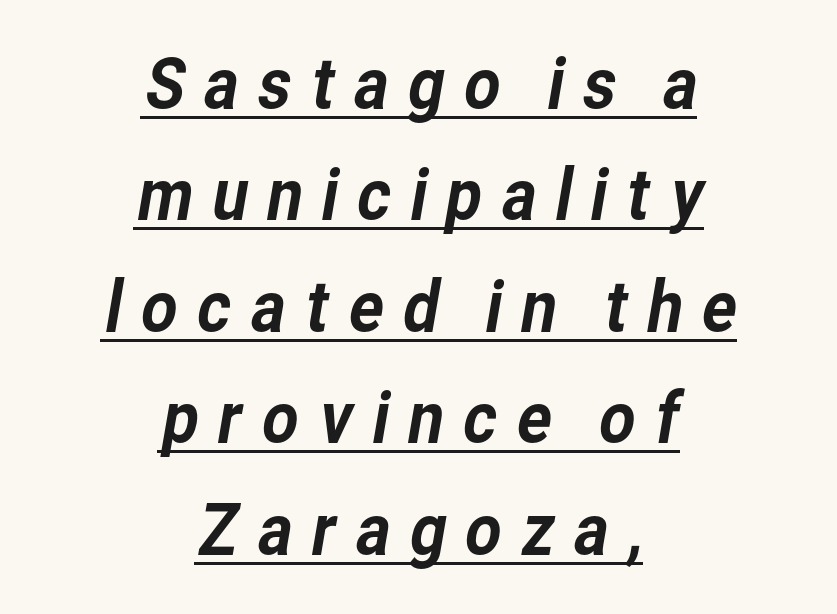
{"serif": "no", "width": "normal", "stroke_contrast": "low", "x_height": "medium", "monospaced": "no", "underline": "yes", "align": "center", "line_spacing": "normal", "line_spacing_ratio": 1.57, "letter_spacing": "wide", "letter_spacing_em": 0.22, "glyph_px": 71}
